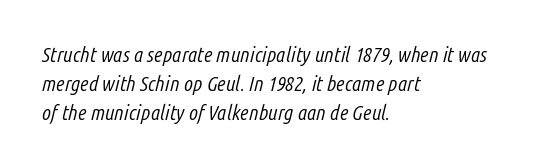
The image shows 21 px text type, italic (leaning right); set left-aligned, normal line spacing (1.38x), normal letter spacing, not underlined.
